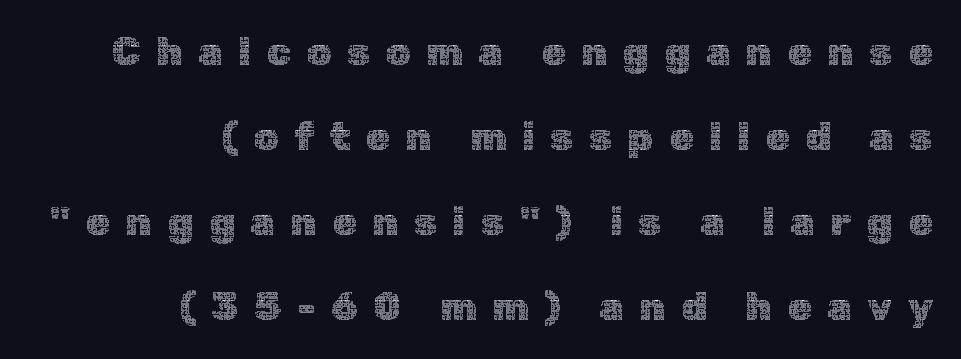
The image shows 39 px thin type, upright; set right-aligned, loose line spacing (2.18x), unusually wide letter spacing (+0.4 em), not underlined; a medium x-height.
